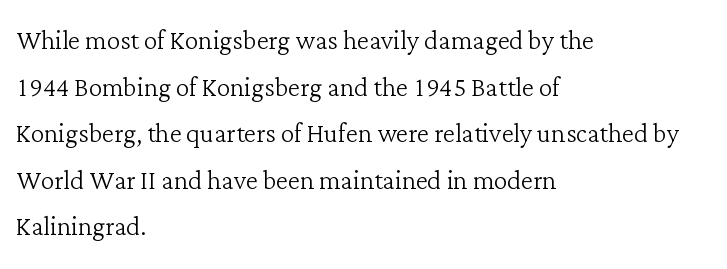
Q: Is the text bold? A: No.
Q: Is the text italic (slanted)? A: No, it is upright.
Q: Is the typeface a serif or a sans-serif typeface? A: Serif.
Q: Is the text underlined? A: No.
Q: How is the paragraph aligned? A: Left-aligned.
Q: Is the spacing between letters normal or unusually wide? A: Normal.
Q: Is the spacing between lines tight, normal or loose? A: Normal.
Q: Width (condensed, normal, or wide)? A: Normal.
Q: Stroke contrast? A: Low.
Q: x-height? A: Medium.
Q: Monospaced? A: No.
